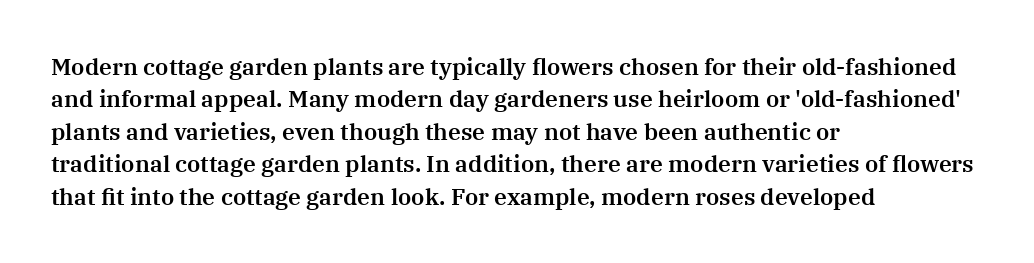
{"italic": "no", "underline": "no", "align": "left", "line_spacing": "normal", "line_spacing_ratio": 1.41, "letter_spacing": "normal", "letter_spacing_em": 0.0, "glyph_px": 23}
